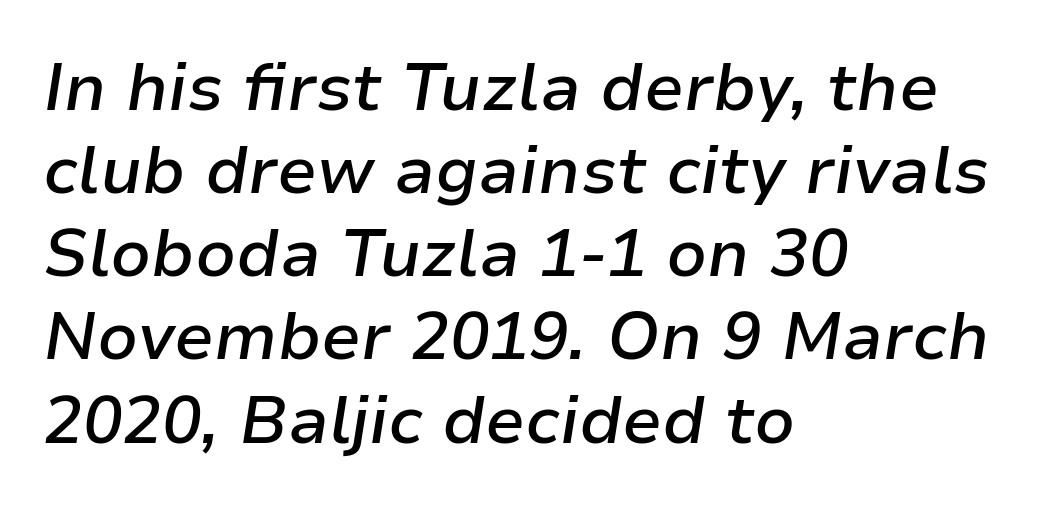
The image shows 66 px semibold type, italic (leaning right); set left-aligned, normal line spacing (1.26x), normal letter spacing, not underlined; low stroke contrast and a medium x-height.
